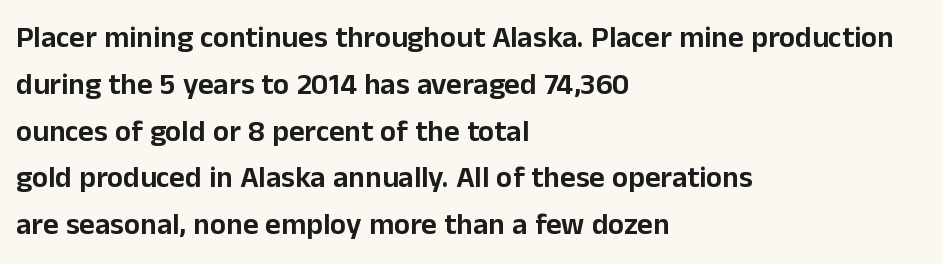
The image shows 30 px sans-serif type, upright; set left-aligned, normal line spacing (1.56x), normal letter spacing, not underlined; low stroke contrast and a medium x-height.
